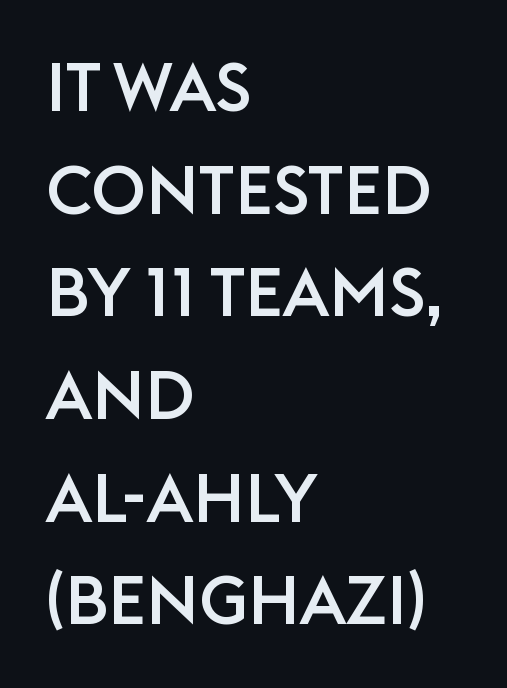
The image shows 68 px sans-serif type, upright; set left-aligned, normal line spacing (1.51x), normal letter spacing, not underlined; low stroke contrast and a large x-height.
